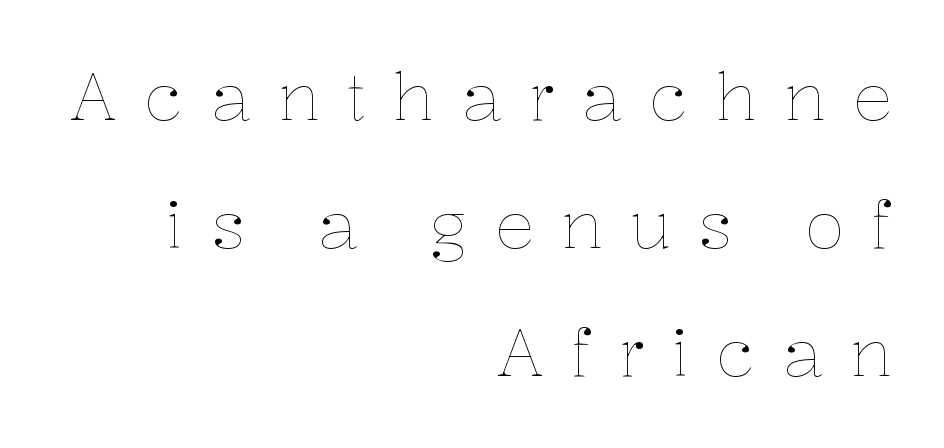
{"italic": "no", "bold": "no", "weight": "thin", "width": "normal", "stroke_contrast": "low", "x_height": "medium", "monospaced": "no", "underline": "no", "align": "right", "line_spacing": "loose", "line_spacing_ratio": 1.94, "letter_spacing": "wide", "letter_spacing_em": 0.4, "glyph_px": 66}
